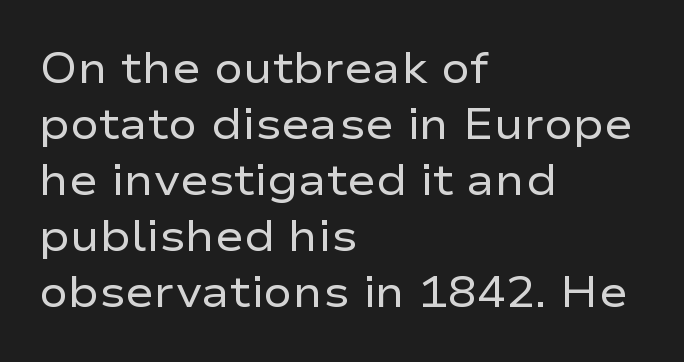
Each stroke keeps to a modest, everyday thickness or less. Notice how the passage keeps a crisp vertical edge on the left only. Between one letter and the next there's only the usual sliver of space. Vertical spacing — default. Honestly, there is no underline to notice here at all. The letters stand upright; this is a roman face.
